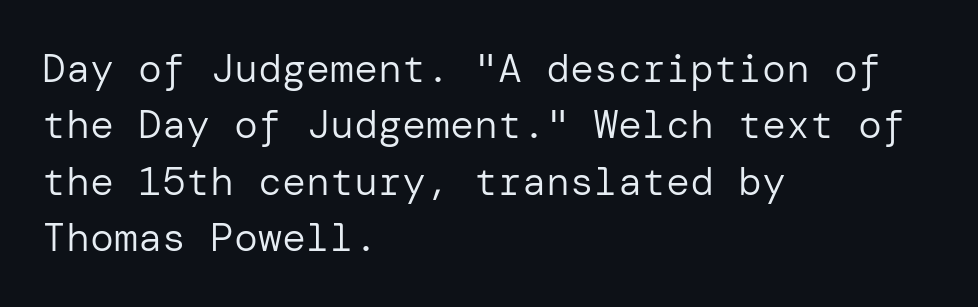
Q: Is the text bold? A: No.
Q: Is the text italic (slanted)? A: No, it is upright.
Q: Is the typeface a serif or a sans-serif typeface? A: Sans-serif.
Q: Is the text underlined? A: No.
Q: How is the paragraph aligned? A: Left-aligned.
Q: Is the spacing between letters normal or unusually wide? A: Normal.
Q: Is the spacing between lines tight, normal or loose? A: Normal.
Q: Width (condensed, normal, or wide)? A: Normal.
Q: Stroke contrast? A: Low.
Q: x-height? A: Medium.
